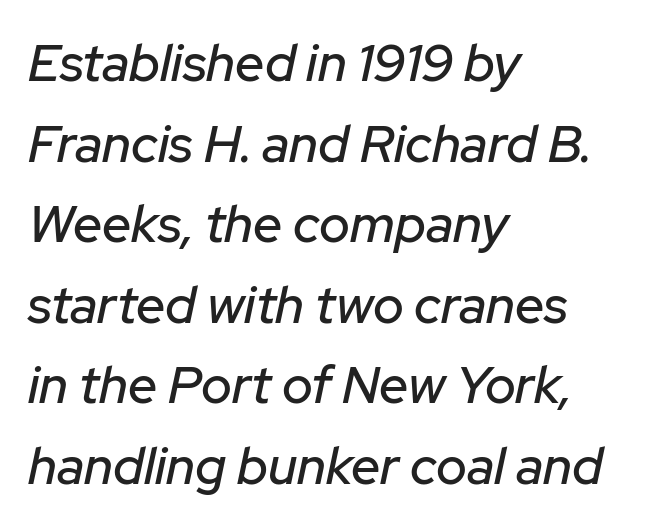
Q: Is the text italic (slanted)? A: Yes, it leans right by about 12 degrees.
Q: Is the text underlined? A: No.
Q: How is the paragraph aligned? A: Left-aligned.
Q: Is the spacing between letters normal or unusually wide? A: Normal.
Q: Is the spacing between lines tight, normal or loose? A: Normal.
Q: Width (condensed, normal, or wide)? A: Normal.
Q: Stroke contrast? A: Low.
Q: x-height? A: Medium.
Q: Monospaced? A: No.
